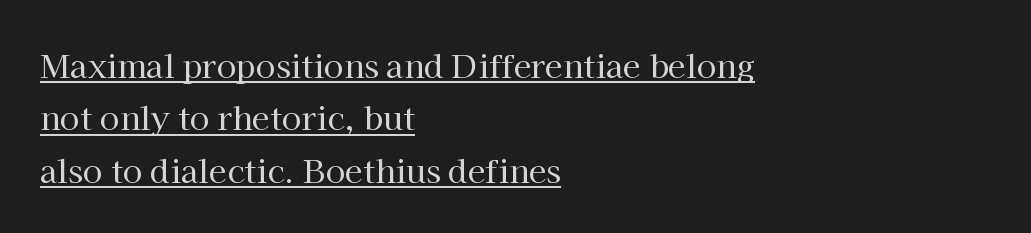
{"serif": "yes", "italic": "no", "bold": "no", "weight": "regular", "width": "normal", "stroke_contrast": "high", "x_height": "medium", "monospaced": "no", "underline": "yes", "align": "left", "line_spacing": "normal", "line_spacing_ratio": 1.64, "letter_spacing": "normal", "letter_spacing_em": 0.0, "glyph_px": 32}
